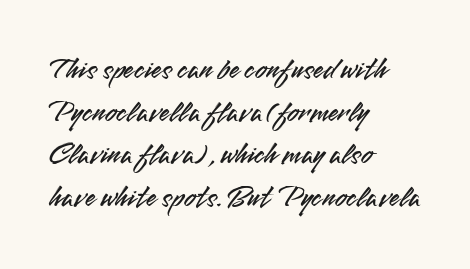
Glyph-to-glyph distance matches everyday printed text. Successive baselines arrive at the customary interval. Do the characters align in a grid? No, the font is proportional. The ragged edge is on the right, which tells us the setting is flush left.
